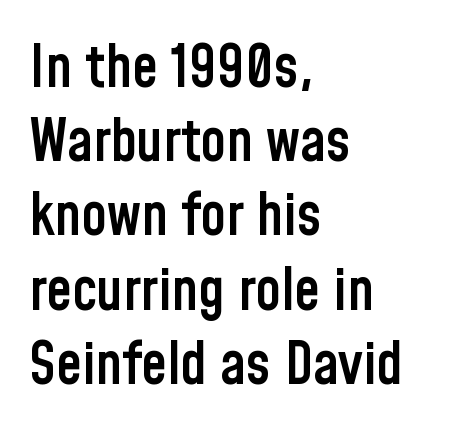
To sum up the face: it is a sans, with no serifs. What's the leading like? Ordinary, nothing unusual. This sample is left-justified, so line endings fall wherever the words run out. Typographic density is moderately raised because the face is semibold. The letters stand upright; this is a roman face.
